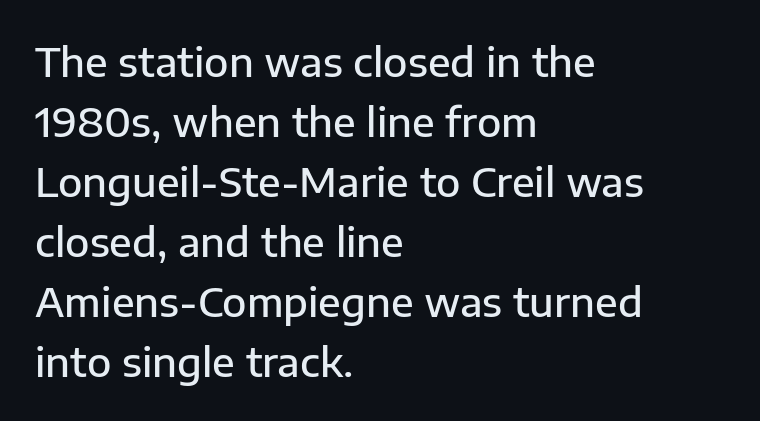
Q: Is the text bold? A: Semi-bold.
Q: Is the text italic (slanted)? A: No, it is upright.
Q: Is the typeface a serif or a sans-serif typeface? A: Sans-serif.
Q: Is the text underlined? A: No.
Q: How is the paragraph aligned? A: Left-aligned.
Q: Is the spacing between letters normal or unusually wide? A: Normal.
Q: Is the spacing between lines tight, normal or loose? A: Normal.
Q: Width (condensed, normal, or wide)? A: Normal.
Q: Stroke contrast? A: Low.
Q: x-height? A: Medium.
Q: Monospaced? A: No.
